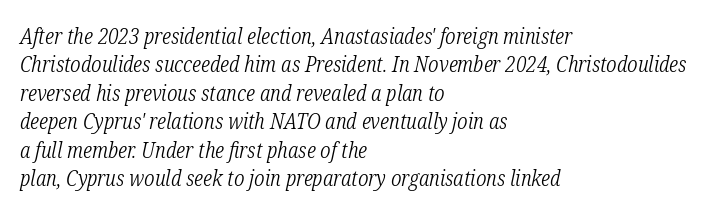
The image shows 22 px text type, italic (leaning right); set left-aligned, normal line spacing (1.29x), normal letter spacing, not underlined.
